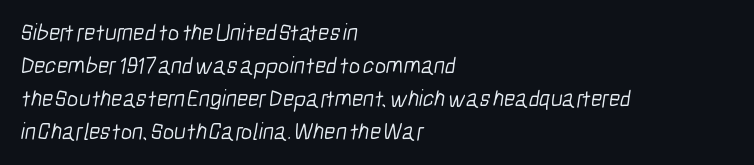
Type without underlining. Successive baselines arrive at the customary interval. The typesetting does not lean heavy: it is not bold. The text block is weighted toward the left margin, trailing off unevenly rightward. The horizontal fit of the characters is conventional and even.
